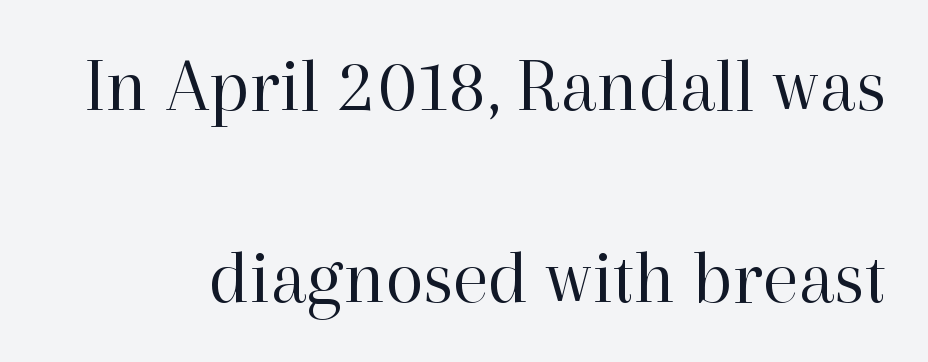
{"serif": "yes", "italic": "no", "bold": "no", "weight": "regular", "width": "normal", "stroke_contrast": "high", "x_height": "medium", "monospaced": "no", "underline": "no", "line_spacing": "loose", "line_spacing_ratio": 2.46, "letter_spacing": "normal", "letter_spacing_em": 0.0, "glyph_px": 78}
